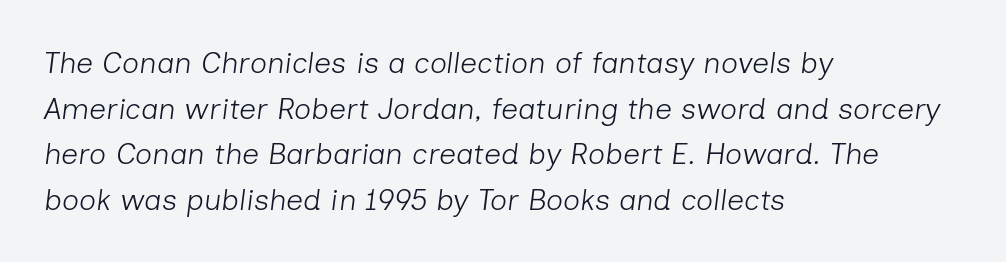
The image shows 30 px light type, italic (leaning right); set left-aligned, normal line spacing (1.52x), normal letter spacing, not underlined; low stroke contrast and a medium x-height.
